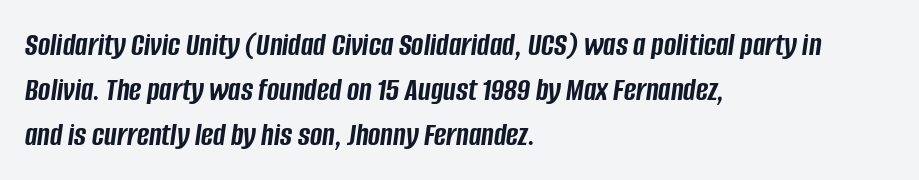
Q: Is the text bold? A: Yes.
Q: Is the text italic (slanted)? A: Yes, it leans right by about 8 degrees.
Q: Is the text underlined? A: No.
Q: How is the paragraph aligned? A: Left-aligned.
Q: Is the spacing between letters normal or unusually wide? A: Normal.
Q: Is the spacing between lines tight, normal or loose? A: Normal.
Q: Width (condensed, normal, or wide)? A: Condensed.
Q: Stroke contrast? A: Low.
Q: x-height? A: Large.
Q: Monospaced? A: No.
